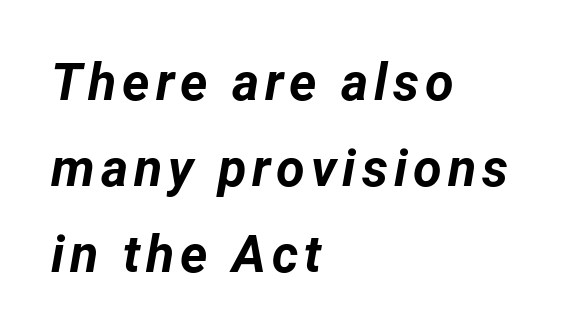
{"italic": "yes", "lean": "right", "slant_degrees": 12, "bold": "yes", "weight": "bold", "width": "normal", "stroke_contrast": "low", "x_height": "medium", "monospaced": "no", "underline": "no", "align": "left", "line_spacing": "normal", "line_spacing_ratio": 1.65, "glyph_px": 52}
